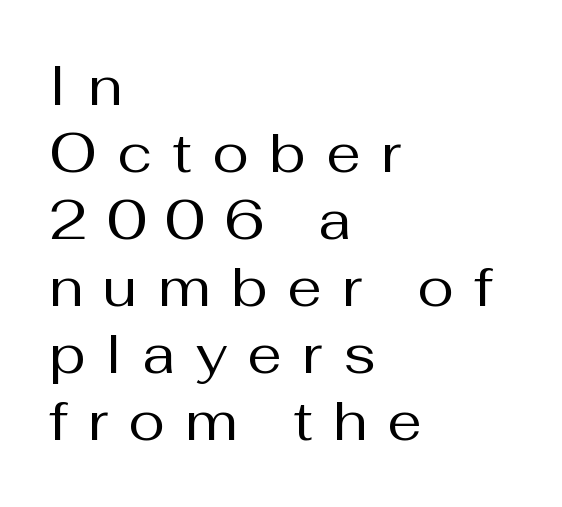
{"serif": "no", "italic": "no", "bold": "no", "weight": "regular", "width": "normal", "stroke_contrast": "medium", "x_height": "medium", "monospaced": "no", "underline": "no", "align": "left", "line_spacing_ratio": 1.22, "letter_spacing": "wide", "letter_spacing_em": 0.37, "glyph_px": 55}
